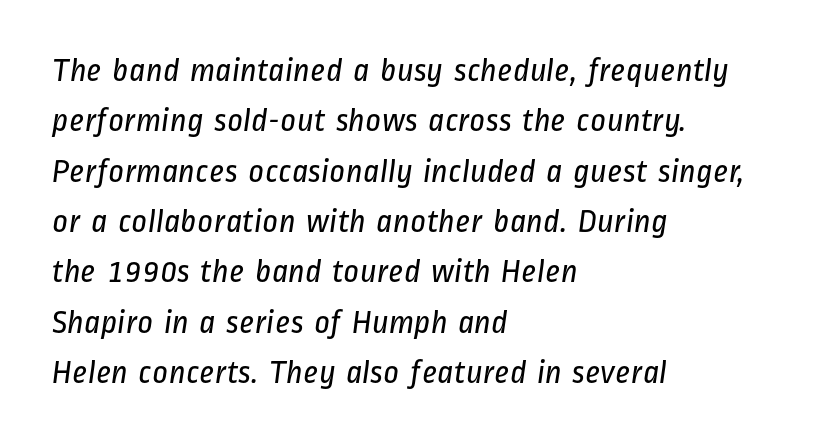
Q: Is the text bold? A: No.
Q: Is the typeface a serif or a sans-serif typeface? A: Sans-serif.
Q: Is the text underlined? A: No.
Q: How is the paragraph aligned? A: Left-aligned.
Q: Is the spacing between letters normal or unusually wide? A: Normal.
Q: Is the spacing between lines tight, normal or loose? A: Normal.
Q: Width (condensed, normal, or wide)? A: Condensed.
Q: Stroke contrast? A: Low.
Q: x-height? A: Medium.
Q: Monospaced? A: No.
